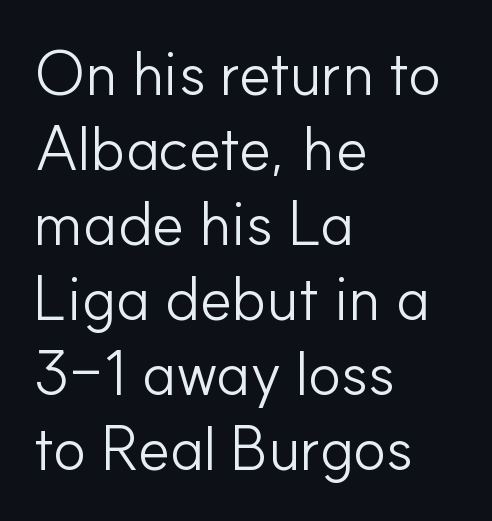
Q: Is the text bold? A: No.
Q: Is the text italic (slanted)? A: No, it is upright.
Q: Is the typeface a serif or a sans-serif typeface? A: Sans-serif.
Q: Is the text underlined? A: No.
Q: How is the paragraph aligned? A: Left-aligned.
Q: Is the spacing between letters normal or unusually wide? A: Normal.
Q: Width (condensed, normal, or wide)? A: Normal.
Q: Stroke contrast? A: Low.
Q: x-height? A: Small.
Q: Monospaced? A: No.
